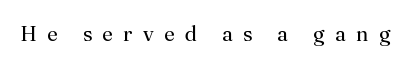
{"italic": "no", "bold": "no", "underline": "no", "letter_spacing": "wide", "letter_spacing_em": 0.5, "glyph_px": 21}
